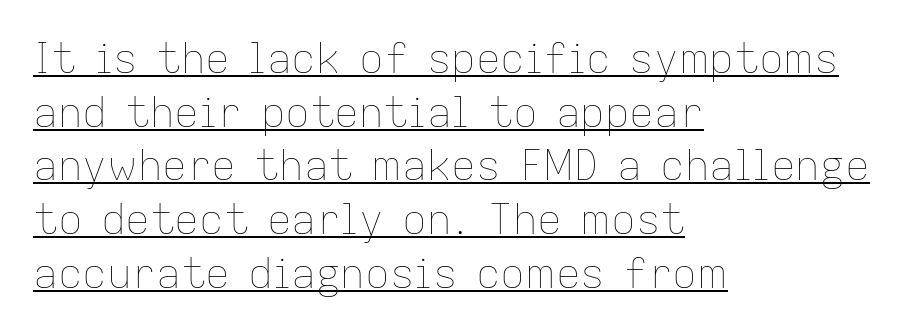
The image shows 41 px thin type, upright; set left-aligned, normal line spacing (1.31x), normal letter spacing, underlined; low stroke contrast and a medium x-height.
